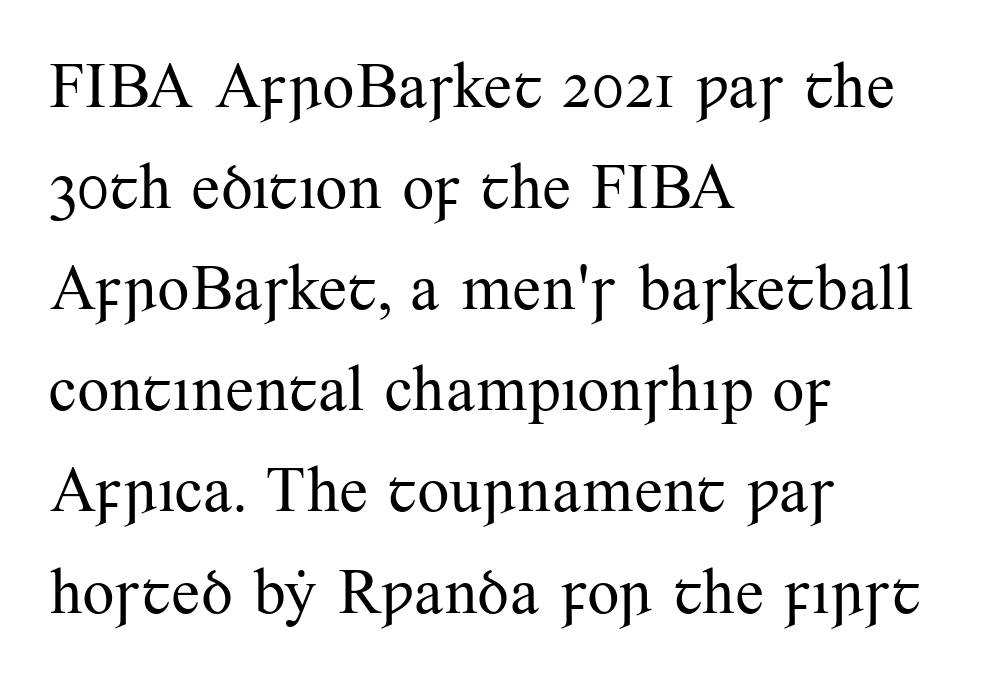
Q: Is the text bold? A: No.
Q: Is the text italic (slanted)? A: No, it is upright.
Q: Is the typeface a serif or a sans-serif typeface? A: Serif.
Q: Is the text underlined? A: No.
Q: How is the paragraph aligned? A: Left-aligned.
Q: Is the spacing between letters normal or unusually wide? A: Normal.
Q: Is the spacing between lines tight, normal or loose? A: Normal.
Q: Width (condensed, normal, or wide)? A: Normal.
Q: Stroke contrast? A: Medium.
Q: x-height? A: Small.
Q: Monospaced? A: No.
